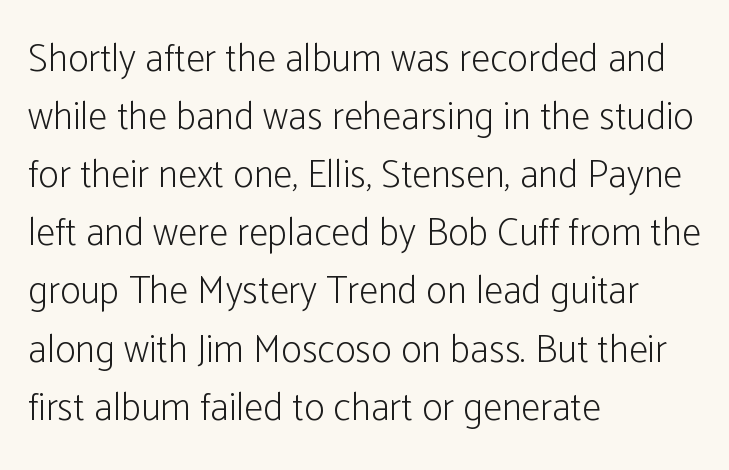
{"serif": "no", "italic": "no", "bold": "no", "weight": "light", "width": "condensed", "stroke_contrast": "low", "x_height": "medium", "monospaced": "no", "underline": "no", "align": "left", "line_spacing": "normal", "line_spacing_ratio": 1.49, "letter_spacing": "normal", "letter_spacing_em": 0.0, "glyph_px": 39}
